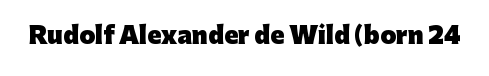
{"italic": "no", "bold": "yes", "underline": "no", "letter_spacing": "normal", "letter_spacing_em": 0.0, "glyph_px": 23}
